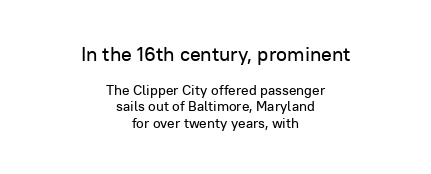
The image shows 20 px text type, upright; set centered, line spacing 1.19x, normal letter spacing, not underlined; the first (top) block is 1.43x larger.
